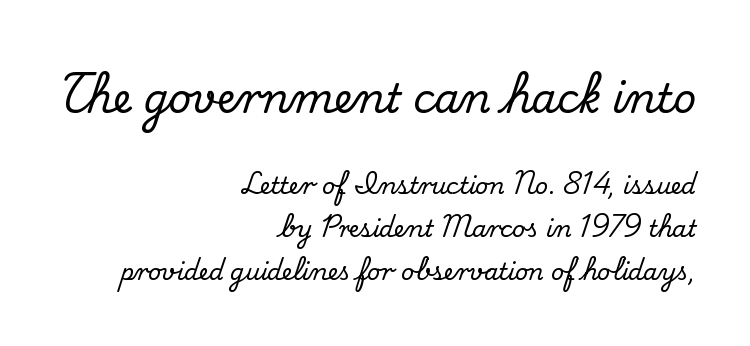
Q: Is the text italic (slanted)? A: Yes.
Q: Is the typeface a serif or a sans-serif typeface? A: Serif.
Q: Is the text underlined? A: No.
Q: How is the paragraph aligned? A: Right-aligned.
Q: Is the spacing between letters normal or unusually wide? A: Normal.
Q: Which block of text is set in a larger size, the first (top) or the second (bottom)? A: The first (top) one.
Q: Width (condensed, normal, or wide)? A: Normal.
Q: Stroke contrast? A: Medium.
Q: x-height? A: Small.
Q: Monospaced? A: No.
